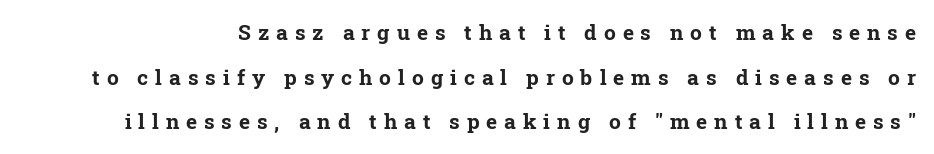
Type without underlining. Reading down the column, the eye jumps a long way to each next line. Vertical strokes here are truly vertical. There is plenty of visible air inserted between adjacent glyphs. Look at the stroke-to-counter ratio: heavy, a bold.
